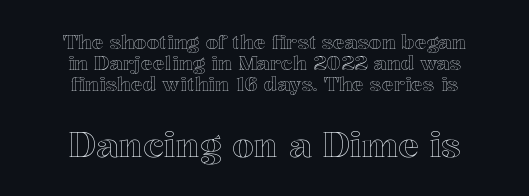
The image shows 35 px text type, upright; set centered, tight line spacing (1.06x), normal letter spacing, not underlined; the second (bottom) block is 1.75x larger; a medium x-height.
